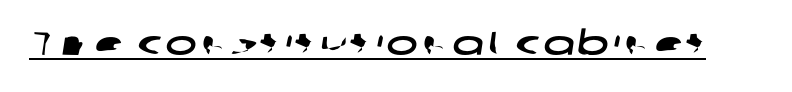
The image shows 33 px wide sans-serif type; set underlined; low stroke contrast and a medium x-height.
